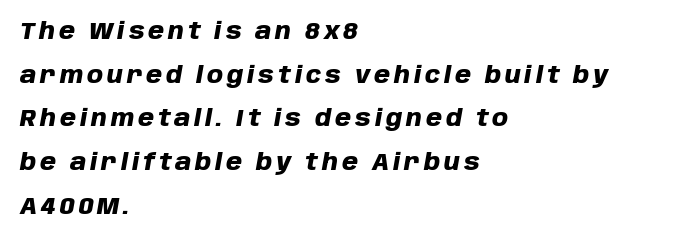
{"italic": "yes", "lean": "right", "slant_degrees": 10, "bold": "yes", "underline": "no", "align": "left", "line_spacing": "loose", "line_spacing_ratio": 1.9, "glyph_px": 23}
